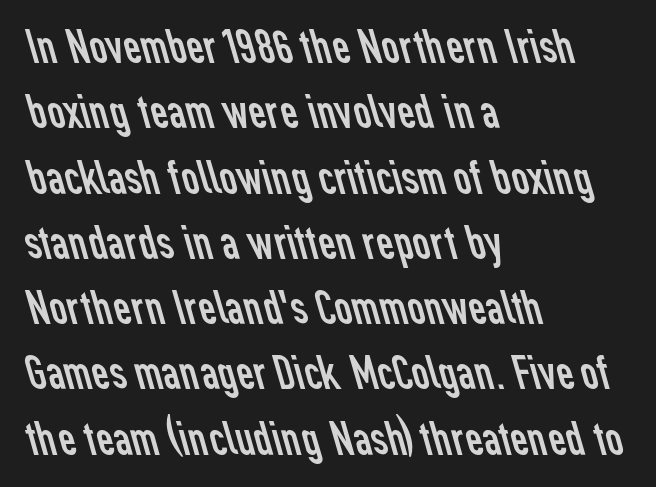
Q: Is the text bold? A: No.
Q: Is the typeface a serif or a sans-serif typeface? A: Sans-serif.
Q: Is the text underlined? A: No.
Q: How is the paragraph aligned? A: Left-aligned.
Q: Is the spacing between letters normal or unusually wide? A: Normal.
Q: Is the spacing between lines tight, normal or loose? A: Normal.
Q: Width (condensed, normal, or wide)? A: Normal.
Q: Stroke contrast? A: Low.
Q: x-height? A: Medium.
Q: Monospaced? A: No.
